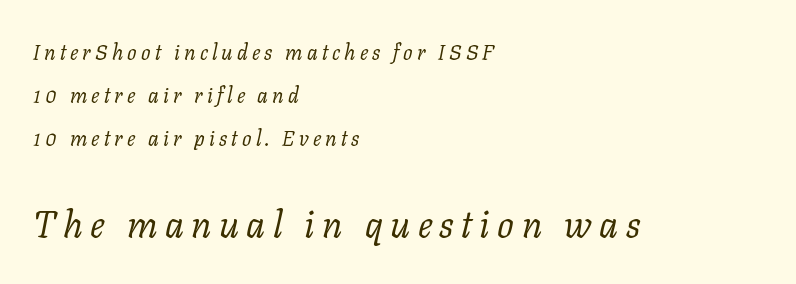
The image shows 37 px regular-weight serif type, italic (leaning right); set left-aligned, loose line spacing (2.04x), unusually wide letter spacing (+0.2 em), not underlined; the second (bottom) block is 1.76x larger; low stroke contrast and a medium x-height.
